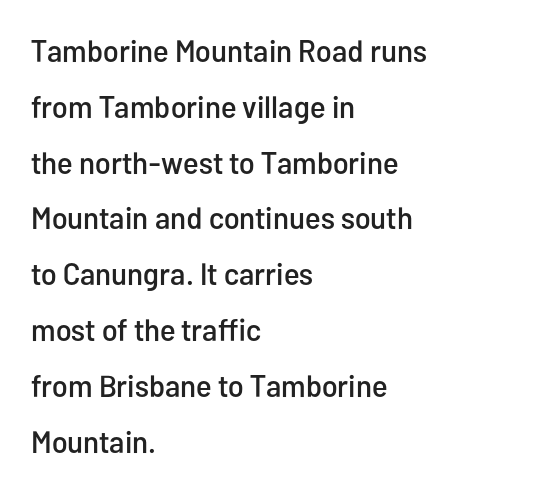
{"serif": "no", "italic": "no", "width": "condensed", "stroke_contrast": "low", "x_height": "medium", "monospaced": "no", "underline": "no", "align": "left", "line_spacing_ratio": 1.8, "letter_spacing": "normal", "letter_spacing_em": 0.0, "glyph_px": 31}
